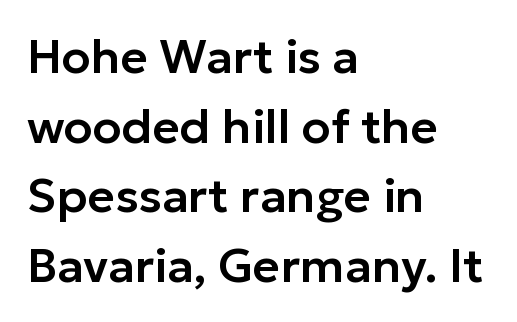
This sample has the flowing, uneven cadence of proportional lettering. In terms of letterspacing, this is plain default setting. Is this a sans? Yes — the strokes have no serifs. Alignment: flush left.
